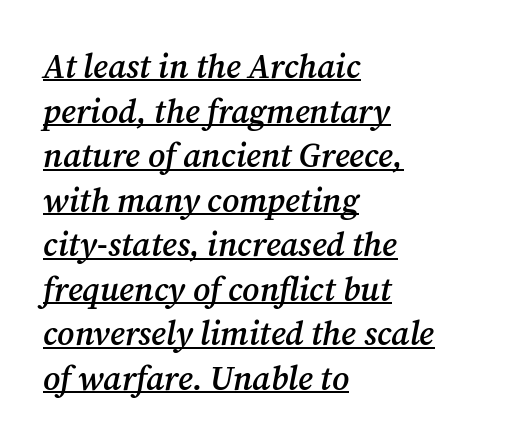
Q: Is the text bold? A: Semi-bold.
Q: Is the text italic (slanted)? A: Yes, it leans right by about 12 degrees.
Q: Is the typeface a serif or a sans-serif typeface? A: Serif.
Q: Is the text underlined? A: Yes.
Q: How is the paragraph aligned? A: Left-aligned.
Q: Is the spacing between letters normal or unusually wide? A: Normal.
Q: Is the spacing between lines tight, normal or loose? A: Normal.
Q: Width (condensed, normal, or wide)? A: Normal.
Q: Stroke contrast? A: Medium.
Q: x-height? A: Medium.
Q: Monospaced? A: No.
